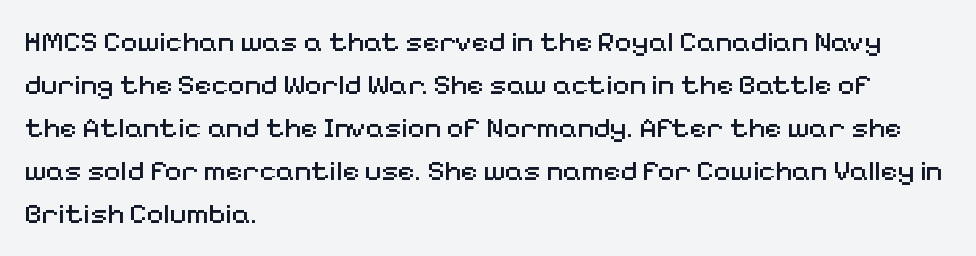
Q: Is the text bold? A: No.
Q: Is the text italic (slanted)? A: No, it is upright.
Q: Is the typeface a serif or a sans-serif typeface? A: Sans-serif.
Q: Is the text underlined? A: No.
Q: How is the paragraph aligned? A: Left-aligned.
Q: Is the spacing between letters normal or unusually wide? A: Normal.
Q: Is the spacing between lines tight, normal or loose? A: Normal.
Q: Width (condensed, normal, or wide)? A: Normal.
Q: Stroke contrast? A: Medium.
Q: x-height? A: Medium.
Q: Monospaced? A: No.
